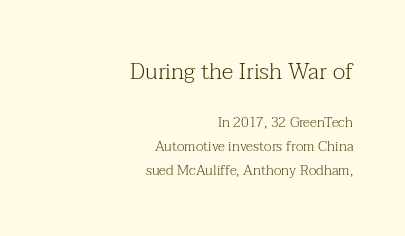
Think standard paragraph weight, or any step lighter than that. Every stem runs plumb, perpendicular to the baseline. Scale decreases going downward across the two blocks. Caption: standard tracking, unaltered. Caption: multi-line text, flush right, ragged left. The string is rendered with underlining switched off.
